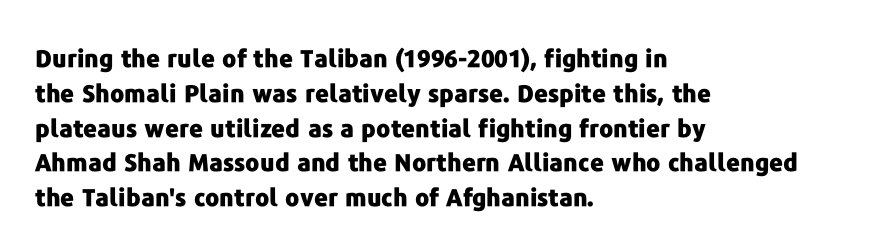
{"italic": "no", "bold": "yes", "underline": "no", "align": "left", "line_spacing": "normal", "line_spacing_ratio": 1.45, "letter_spacing": "normal", "letter_spacing_em": 0.0, "glyph_px": 24}
